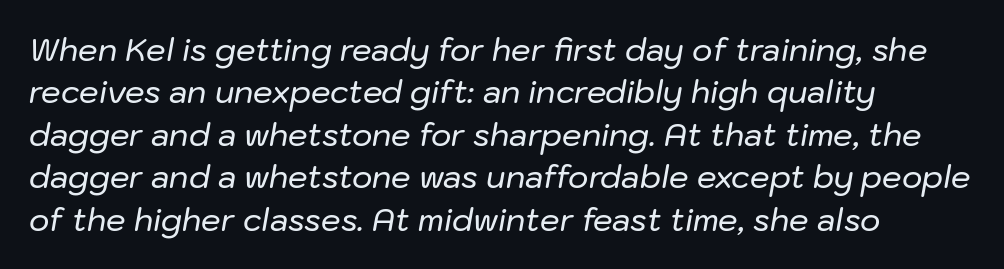
{"italic": "yes", "lean": "right", "slant_degrees": 10, "width": "normal", "stroke_contrast": "low", "x_height": "medium", "monospaced": "no", "underline": "no", "align": "left", "line_spacing": "normal", "line_spacing_ratio": 1.37, "letter_spacing": "normal", "letter_spacing_em": 0.0, "glyph_px": 31}
